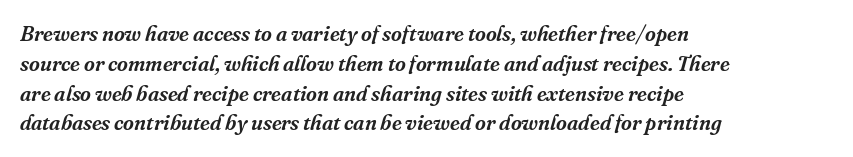
Q: Is the text italic (slanted)? A: Yes, it leans right by about 16 degrees.
Q: Is the text underlined? A: No.
Q: How is the paragraph aligned? A: Left-aligned.
Q: Is the spacing between letters normal or unusually wide? A: Normal.
Q: Is the spacing between lines tight, normal or loose? A: Normal.
